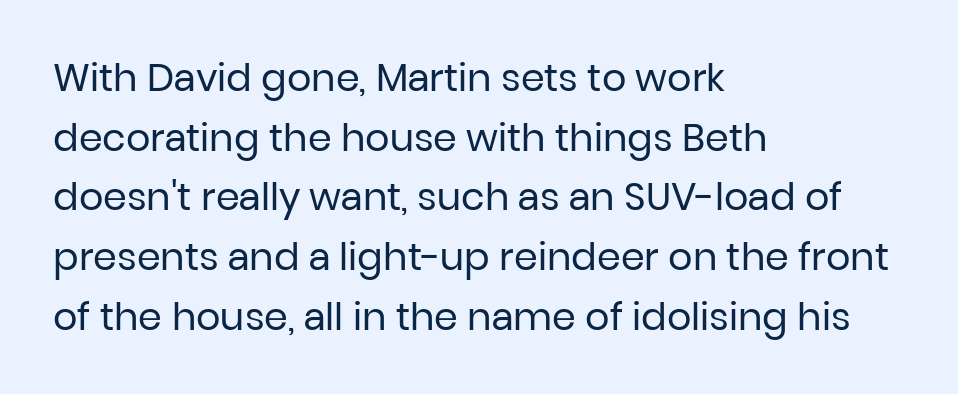
{"serif": "no", "italic": "no", "bold": "no", "weight": "regular", "width": "normal", "stroke_contrast": "low", "x_height": "medium", "monospaced": "no", "underline": "no", "align": "left", "line_spacing": "normal", "line_spacing_ratio": 1.57, "letter_spacing": "normal", "letter_spacing_em": 0.0, "glyph_px": 38}
